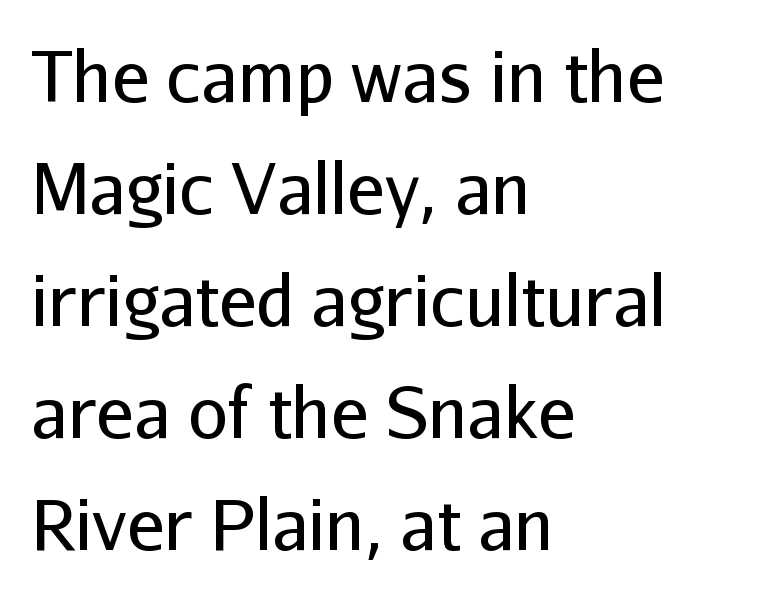
The image shows 70 px regular-weight sans-serif type, upright; set left-aligned, normal line spacing (1.6x), normal letter spacing, not underlined; low stroke contrast and a medium x-height.
